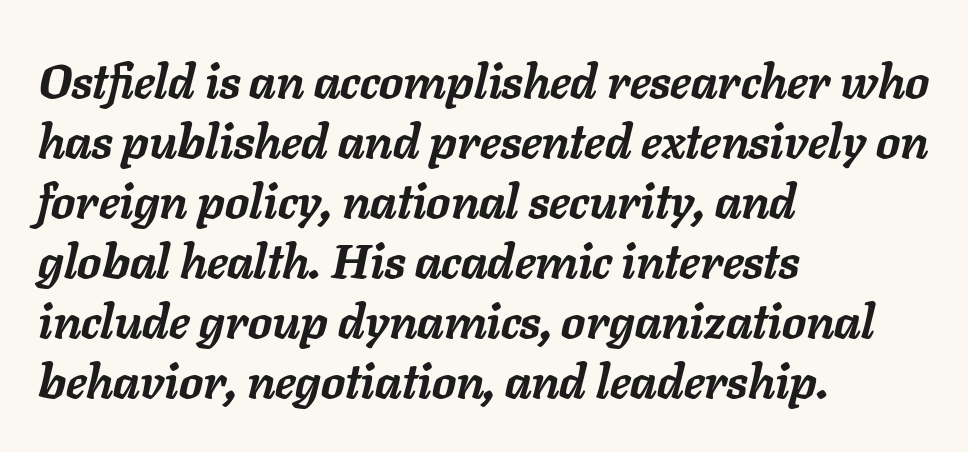
Q: Is the text bold? A: Yes.
Q: Is the text italic (slanted)? A: Yes, it leans right by about 11 degrees.
Q: Is the text underlined? A: No.
Q: How is the paragraph aligned? A: Left-aligned.
Q: Is the spacing between letters normal or unusually wide? A: Normal.
Q: Is the spacing between lines tight, normal or loose? A: Normal.
Q: Width (condensed, normal, or wide)? A: Normal.
Q: Stroke contrast? A: Low.
Q: x-height? A: Medium.
Q: Monospaced? A: No.
